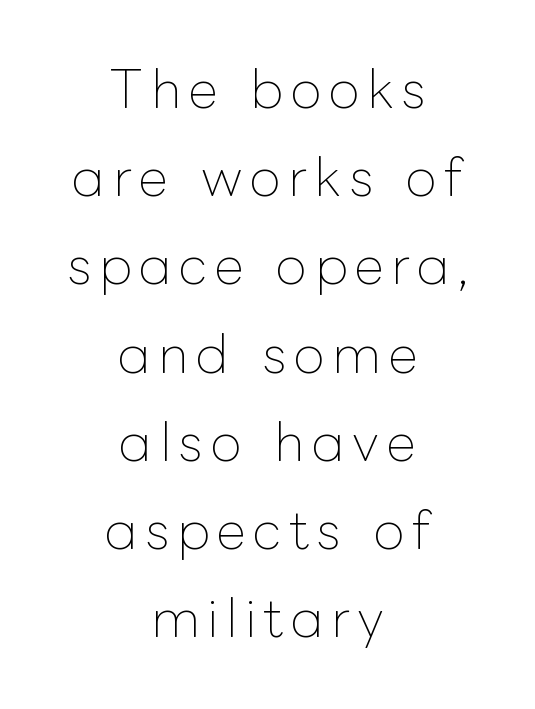
Spacing verdict: proportional, widths tailored to each character. Anything drawn beneath the words? Only blank space. These lines are centered, leaving both edges ragged. Characters remain perfectly vertical along every line. Stroke thickness stays within the range of a standard reading face or lighter.
